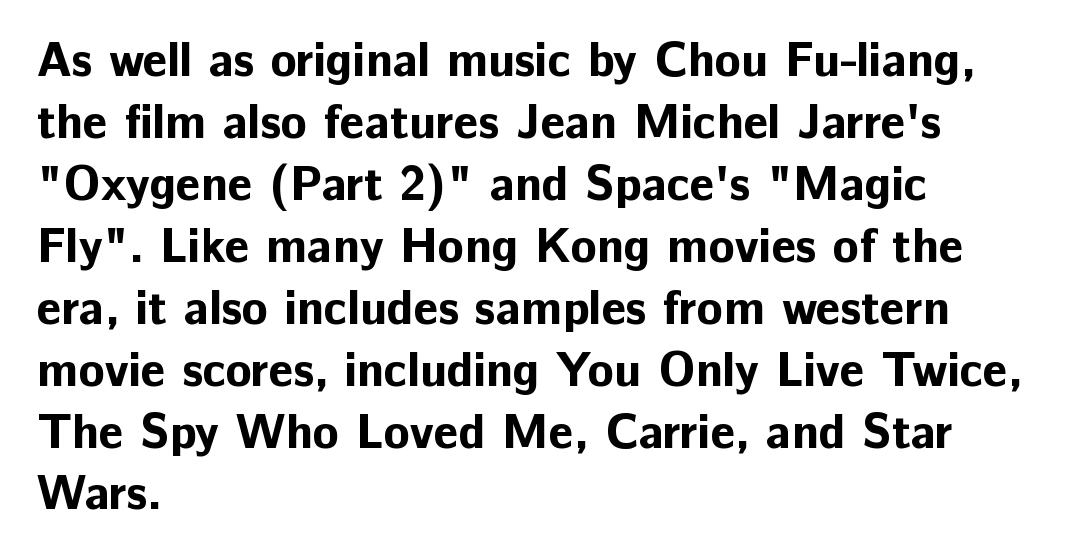
Q: Is the text bold? A: Yes.
Q: Is the text italic (slanted)? A: No, it is upright.
Q: Is the typeface a serif or a sans-serif typeface? A: Sans-serif.
Q: Is the text underlined? A: No.
Q: How is the paragraph aligned? A: Left-aligned.
Q: Is the spacing between letters normal or unusually wide? A: Normal.
Q: Is the spacing between lines tight, normal or loose? A: Normal.
Q: Width (condensed, normal, or wide)? A: Normal.
Q: Stroke contrast? A: Low.
Q: x-height? A: Medium.
Q: Monospaced? A: No.
